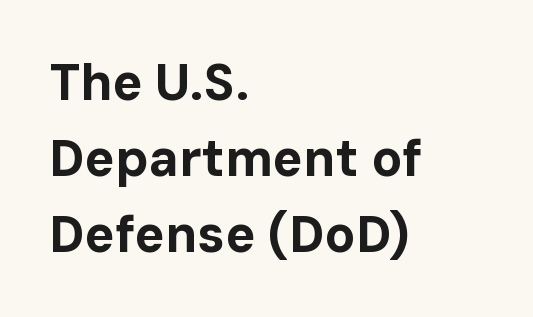
{"serif": "no", "italic": "no", "bold": "yes", "weight": "bold", "width": "normal", "stroke_contrast": "low", "x_height": "medium", "monospaced": "no", "underline": "no", "align": "left", "line_spacing": "normal", "line_spacing_ratio": 1.49, "letter_spacing": "normal", "letter_spacing_em": 0.0, "glyph_px": 51}
